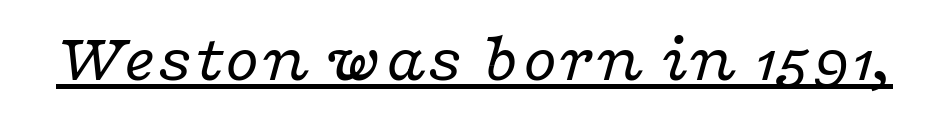
{"serif": "yes", "italic": "yes", "lean": "right", "slant_degrees": 16, "bold": "no", "weight": "regular", "width": "wide", "stroke_contrast": "low", "x_height": "medium", "monospaced": "no", "underline": "yes", "letter_spacing": "normal", "letter_spacing_em": 0.0, "glyph_px": 70}
